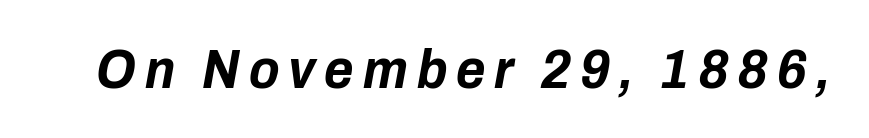
{"italic": "yes", "lean": "right", "slant_degrees": 10, "bold": "yes", "weight": "bold", "width": "condensed", "stroke_contrast": "low", "x_height": "medium", "monospaced": "no", "underline": "no", "glyph_px": 56}
